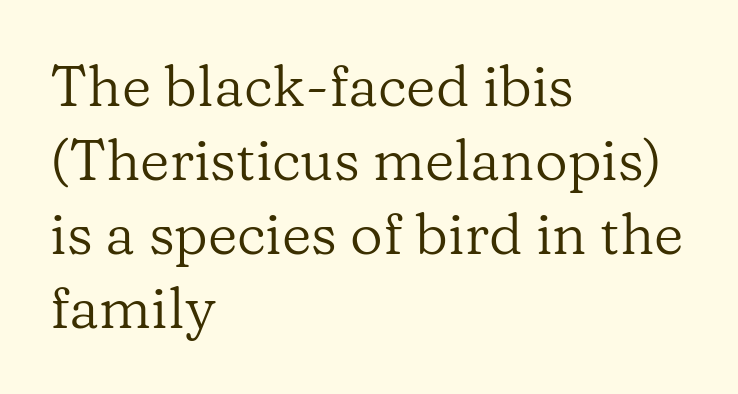
{"serif": "yes", "italic": "no", "bold": "no", "weight": "regular", "width": "normal", "stroke_contrast": "low", "x_height": "medium", "monospaced": "no", "underline": "no", "align": "left", "line_spacing": "normal", "line_spacing_ratio": 1.3, "letter_spacing": "normal", "letter_spacing_em": 0.0, "glyph_px": 57}
